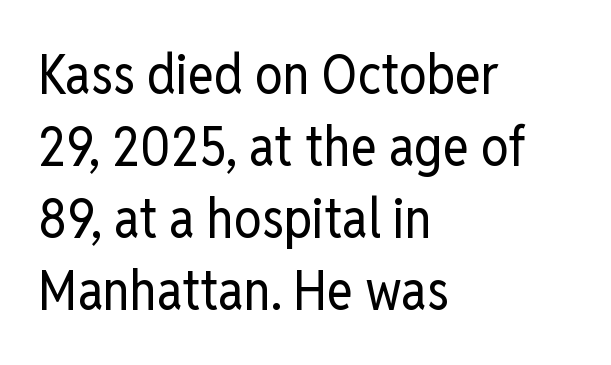
The type is set solid horizontally, with unmodified tracking. Typographically, this falls in the sans-serif category. The letters stand straight up with perfectly vertical stems. Quick note: interline space is typical. Has an underline been added? It has not.
